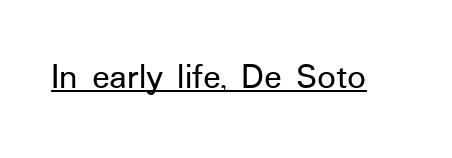
{"serif": "no", "italic": "no", "width": "normal", "stroke_contrast": "low", "x_height": "medium", "monospaced": "no", "underline": "yes", "letter_spacing": "normal", "letter_spacing_em": 0.0, "glyph_px": 37}
